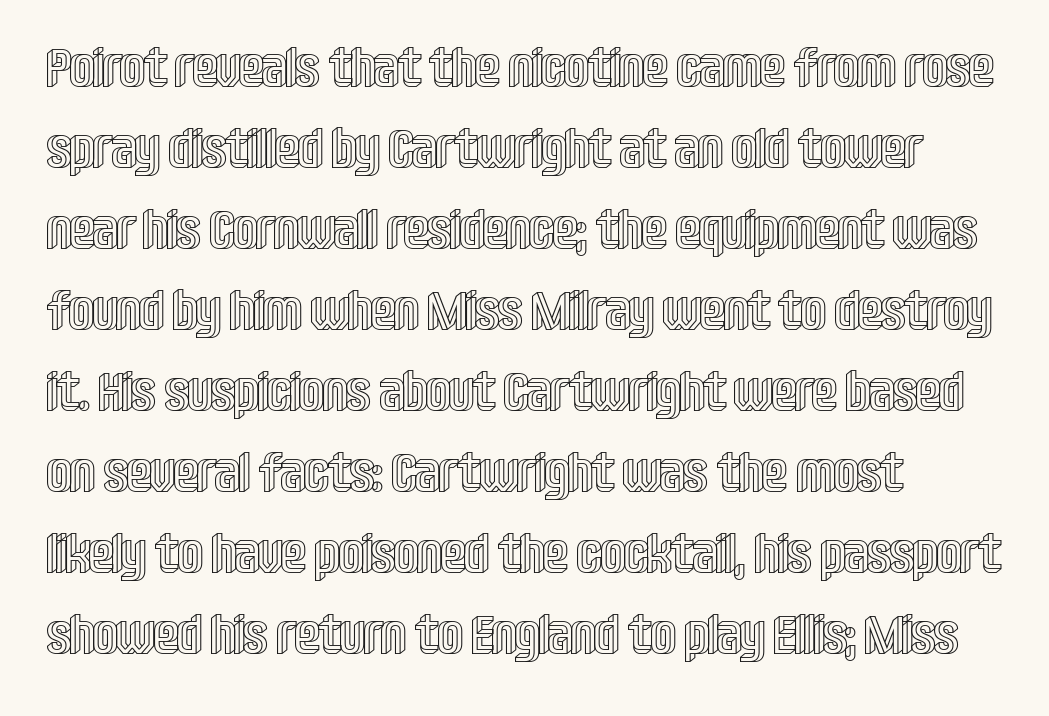
Words appear dense and cohesive because spacing is normal. Nope, not italic — everything's standing straight. The vertical gap from one line to the next is medium. This sample is left-justified, so line endings fall wherever the words run out. Plain, unruled lines of type. Character widths vary here, with narrow letters taking less room than wide ones.
